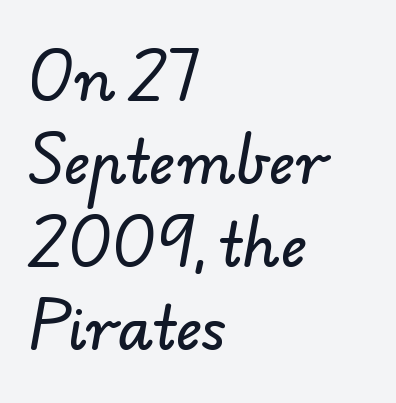
The ragged edge is on the right, which tells us the setting is flush left. Descenders hang freely into open space. Looks like regular typesetting: each glyph gets only the width it needs. Summary of vertical rhythm: regular, with standard interline spacing. Tracking here is standard; glyphs follow each other at the usual distance.
